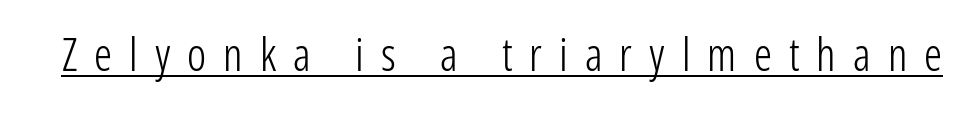
The image shows 45 px light, condensed sans-serif type, upright; set unusually wide letter spacing (+0.38 em), underlined; low stroke contrast and a medium x-height.
